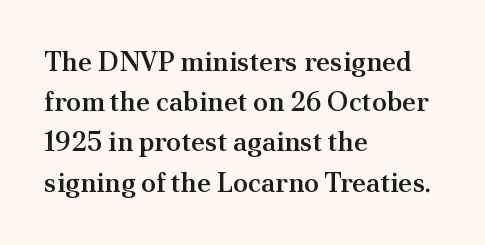
The paragraph has a hard left edge and a soft right edge. Nobody drew a line under any word here. Notice how descenders clear the ascenders below comfortably — that's standard leading. Its strokes are somewhat broadened, the hallmark of semibold type. The axis of the letterforms is exactly vertical. The letterforms sit shoulder to shoulder at normal distance.
